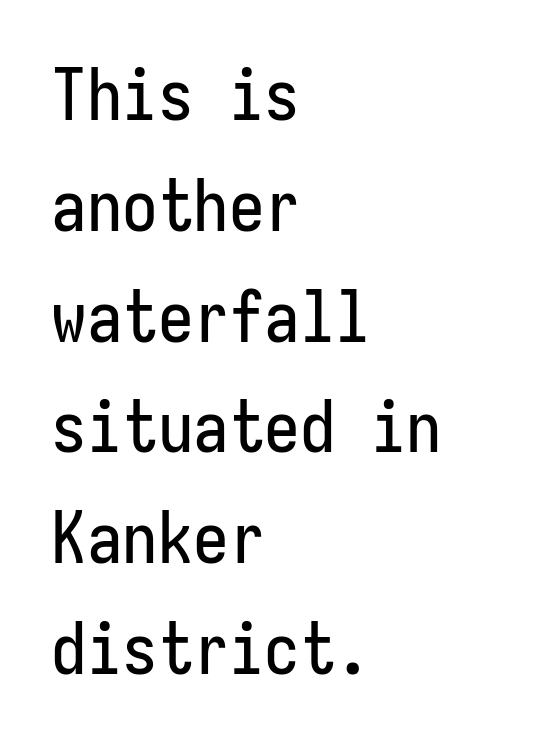
Every character sits straight up, as roman type does. Students, observe: this is what conventionally led text looks like. Note: no serifs on the glyphs. Line starts are locked; line ends wander.
